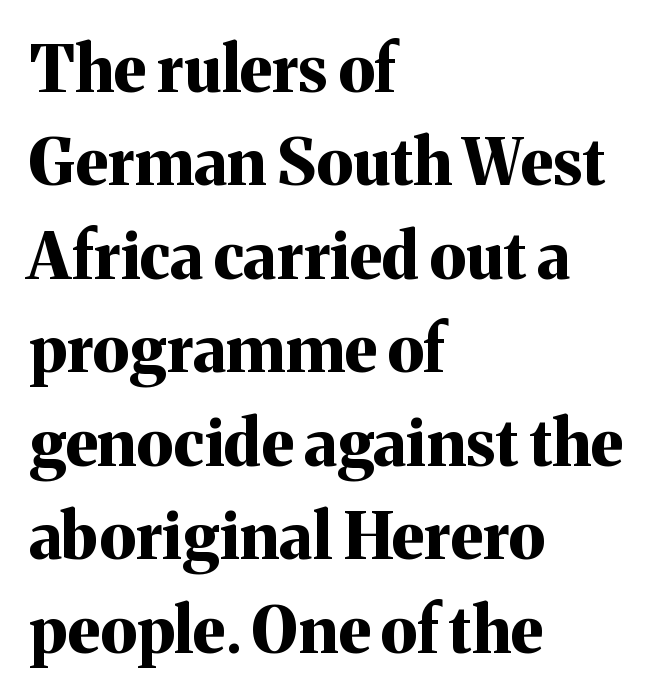
Nobody touched the tracking dial on this one. A typesetter would label this face a serif. Compared with a centered layout, this one pins lines to the left instead. Varying glyph widths throughout — classic text-font behaviour. Its strokes are broad and dark, the hallmark of bold type.
